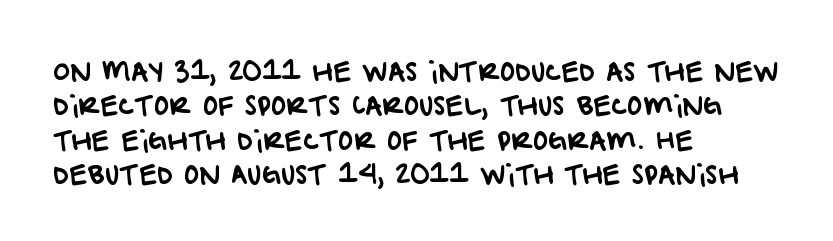
Q: Is the text underlined? A: No.
Q: How is the paragraph aligned? A: Left-aligned.
Q: Is the spacing between letters normal or unusually wide? A: Normal.
Q: Is the spacing between lines tight, normal or loose? A: Normal.
